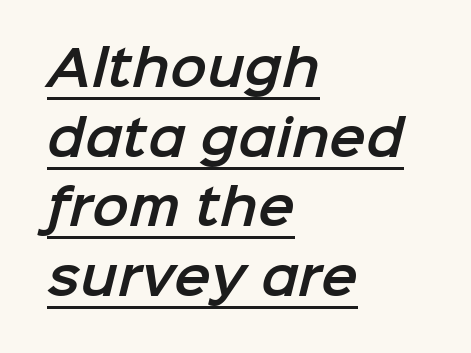
Q: Is the typeface a serif or a sans-serif typeface? A: Sans-serif.
Q: Is the text underlined? A: Yes.
Q: How is the paragraph aligned? A: Left-aligned.
Q: Is the spacing between letters normal or unusually wide? A: Normal.
Q: Is the spacing between lines tight, normal or loose? A: Normal.
Q: Width (condensed, normal, or wide)? A: Normal.
Q: Stroke contrast? A: Low.
Q: x-height? A: Medium.
Q: Monospaced? A: No.
